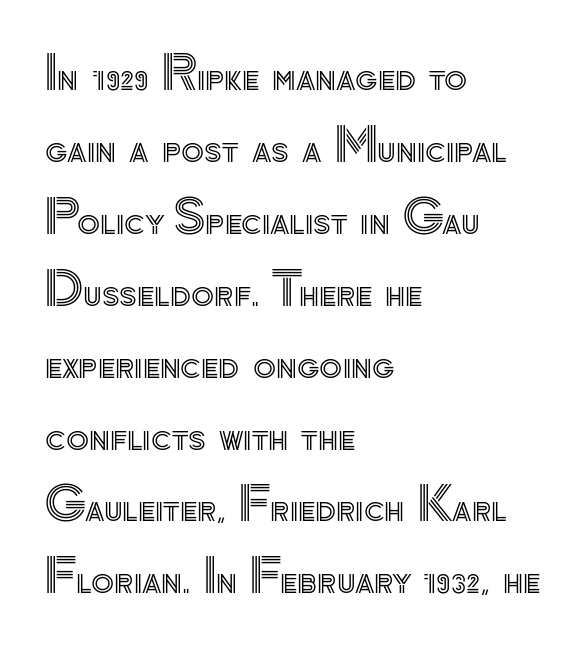
Q: Is the text italic (slanted)? A: No, it is upright.
Q: Is the text underlined? A: No.
Q: How is the paragraph aligned? A: Left-aligned.
Q: Is the spacing between letters normal or unusually wide? A: Normal.
Q: Is the spacing between lines tight, normal or loose? A: Normal.
Q: Width (condensed, normal, or wide)? A: Normal.
Q: x-height? A: Small.
Q: Monospaced? A: No.
